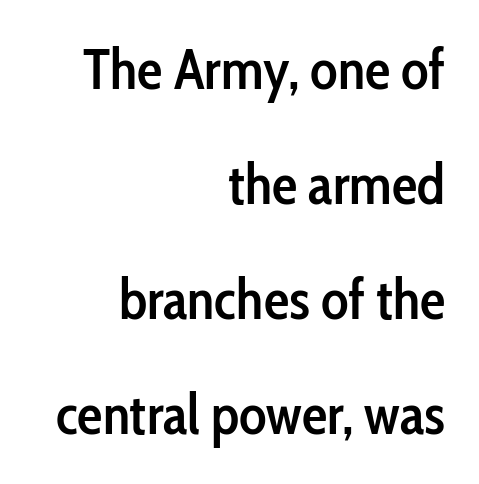
The image shows 57 px semibold, condensed sans-serif type, upright; set right-aligned, loose line spacing (2.02x), normal letter spacing, not underlined; low stroke contrast and a medium x-height.
